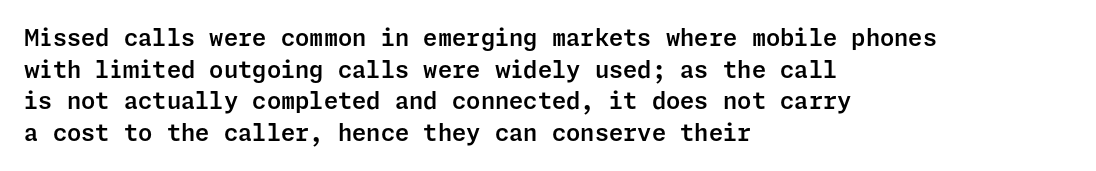
Q: Is the text italic (slanted)? A: No, it is upright.
Q: Is the text underlined? A: No.
Q: How is the paragraph aligned? A: Left-aligned.
Q: Is the spacing between letters normal or unusually wide? A: Normal.
Q: Is the spacing between lines tight, normal or loose? A: Normal.
